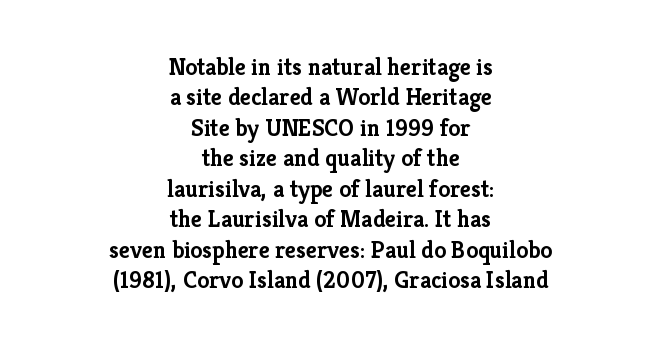
The image shows 24 px bold type, upright; set centered, normal line spacing (1.27x), normal letter spacing, not underlined.
